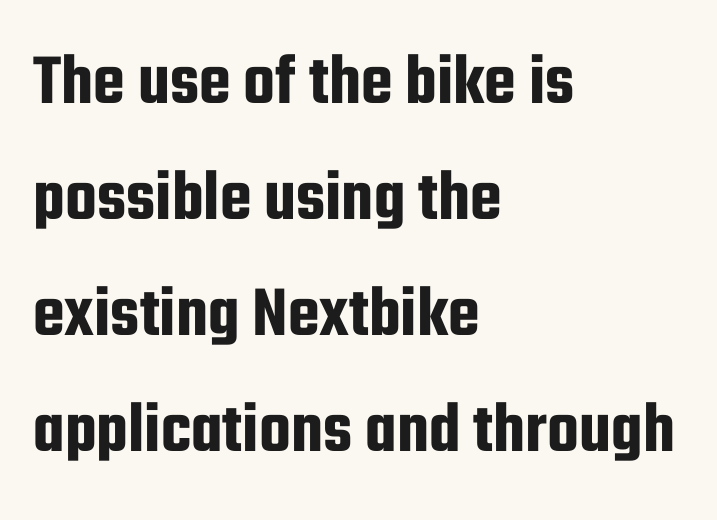
{"serif": "no", "italic": "no", "width": "condensed", "stroke_contrast": "low", "x_height": "medium", "monospaced": "no", "underline": "no", "align": "left", "line_spacing": "normal", "line_spacing_ratio": 1.59, "letter_spacing": "normal", "letter_spacing_em": 0.0, "glyph_px": 73}
